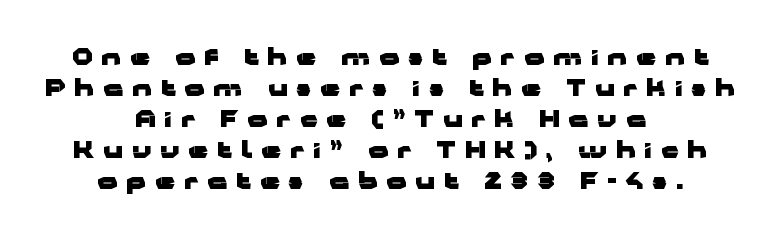
The image shows 22 px bold type, upright; set centered, normal line spacing (1.41x), unusually wide letter spacing (+0.41 em), not underlined.
